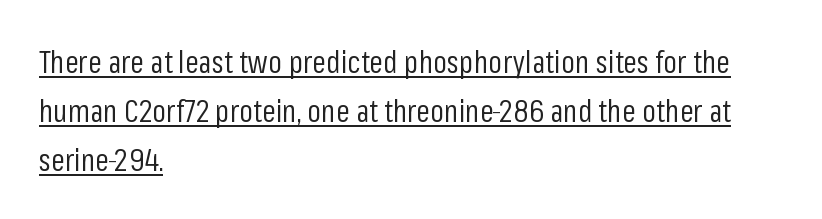
The image shows 31 px regular-weight, condensed sans-serif type, upright; set left-aligned, normal line spacing (1.58x), normal letter spacing, underlined; low stroke contrast and a medium x-height.
